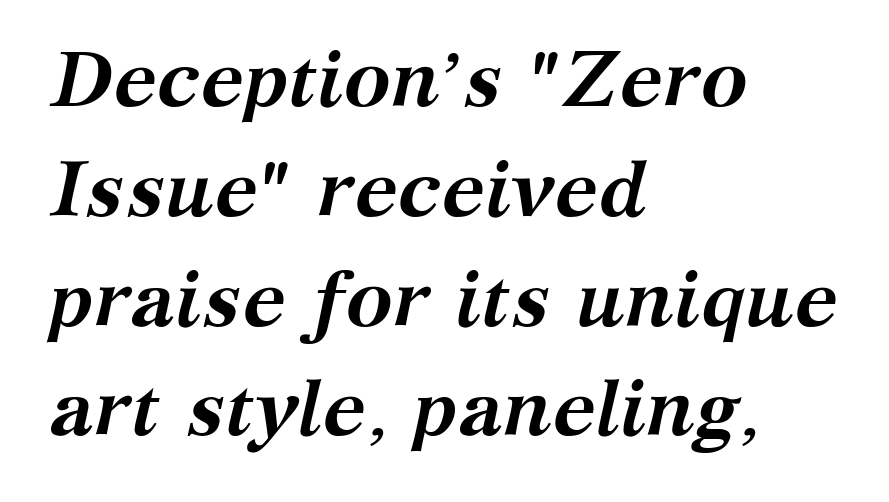
Q: Is the text bold? A: Yes.
Q: Is the text italic (slanted)? A: Yes, it leans right by about 12 degrees.
Q: Is the typeface a serif or a sans-serif typeface? A: Serif.
Q: Is the text underlined? A: No.
Q: How is the paragraph aligned? A: Left-aligned.
Q: Is the spacing between letters normal or unusually wide? A: Normal.
Q: Is the spacing between lines tight, normal or loose? A: Normal.
Q: Width (condensed, normal, or wide)? A: Normal.
Q: Stroke contrast? A: Medium.
Q: x-height? A: Medium.
Q: Monospaced? A: No.
